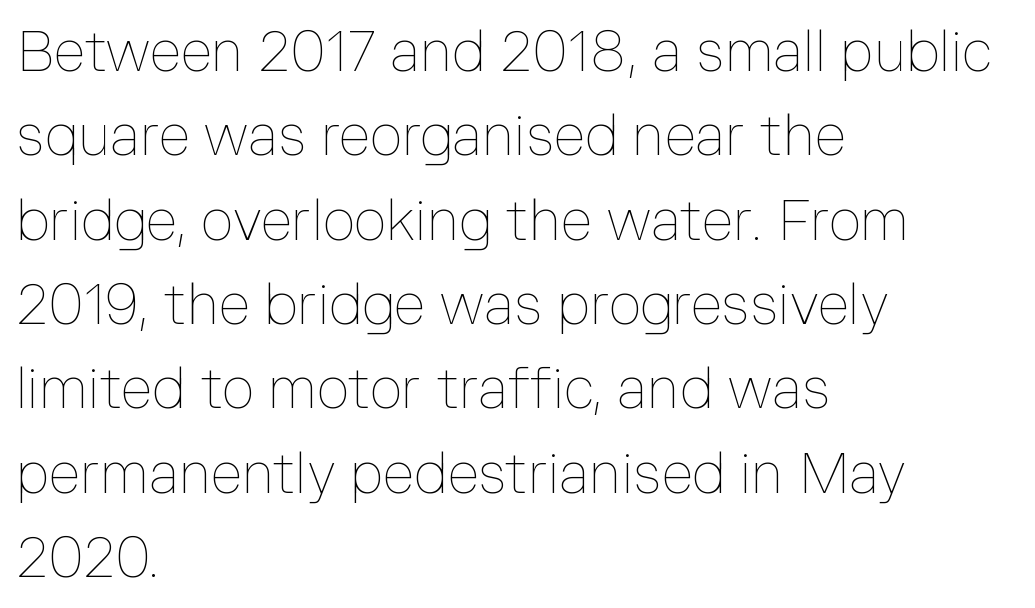
Letters rest on an invisible, unmarked baseline. Upright lettering throughout. The letters advance in unequal steps, a hallmark of proportional type. The face used here is rendered with its standard letterfit. Left-aligned paragraph, ragged on the right.
